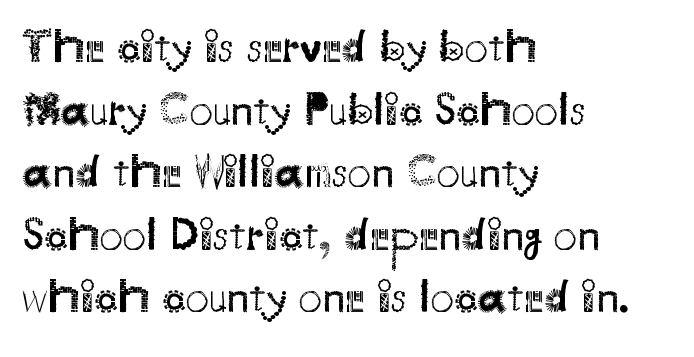
Q: Is the text bold? A: No.
Q: Is the text italic (slanted)? A: No, it is upright.
Q: Is the typeface a serif or a sans-serif typeface? A: Sans-serif.
Q: Is the text underlined? A: No.
Q: How is the paragraph aligned? A: Left-aligned.
Q: Is the spacing between letters normal or unusually wide? A: Normal.
Q: Is the spacing between lines tight, normal or loose? A: Normal.
Q: Width (condensed, normal, or wide)? A: Normal.
Q: Stroke contrast? A: Medium.
Q: x-height? A: Small.
Q: Monospaced? A: No.
